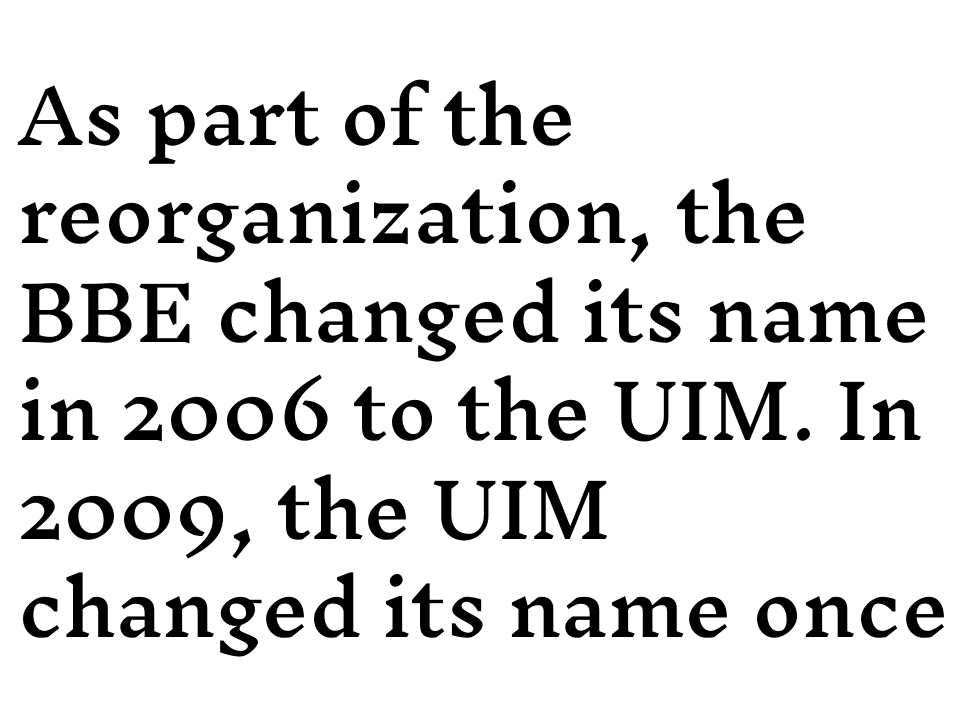
Just letters on the line, the space beneath them empty. Type style note: has serifs. The letters stand upright; this is a roman face. Vertical spacing — default. Each word holds together tightly as a unit, with standard inter-letter gaps. The rag falls on the right side of this text block.
